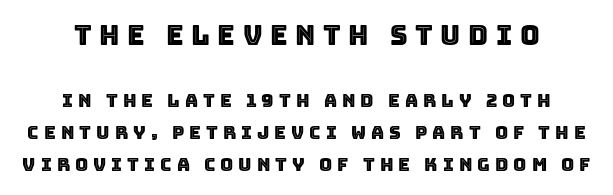
{"italic": "no", "underline": "no", "line_spacing_ratio": 1.78, "letter_spacing": "wide", "letter_spacing_em": 0.28, "larger_block": "first", "size_ratio": 1.5, "glyph_px": 27}
